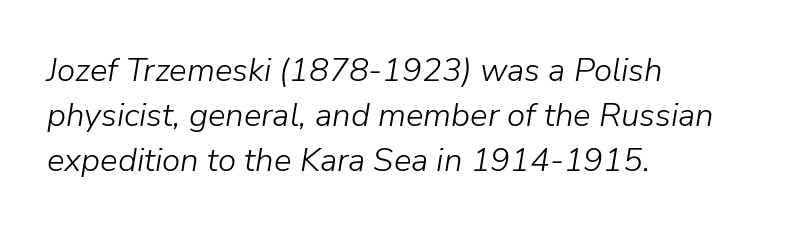
Q: Is the text bold? A: No.
Q: Is the text italic (slanted)? A: Yes, it leans right by about 9 degrees.
Q: Is the text underlined? A: No.
Q: How is the paragraph aligned? A: Left-aligned.
Q: Is the spacing between letters normal or unusually wide? A: Normal.
Q: Is the spacing between lines tight, normal or loose? A: Normal.
Q: Width (condensed, normal, or wide)? A: Normal.
Q: Stroke contrast? A: Low.
Q: x-height? A: Medium.
Q: Monospaced? A: No.
